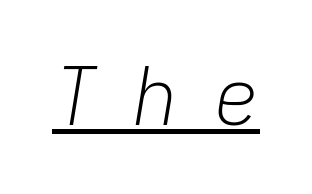
{"italic": "yes", "lean": "right", "slant_degrees": 9, "bold": "no", "weight": "light", "width": "normal", "stroke_contrast": "low", "x_height": "medium", "monospaced": "no", "underline": "yes", "letter_spacing": "wide", "letter_spacing_em": 0.44, "glyph_px": 79}
